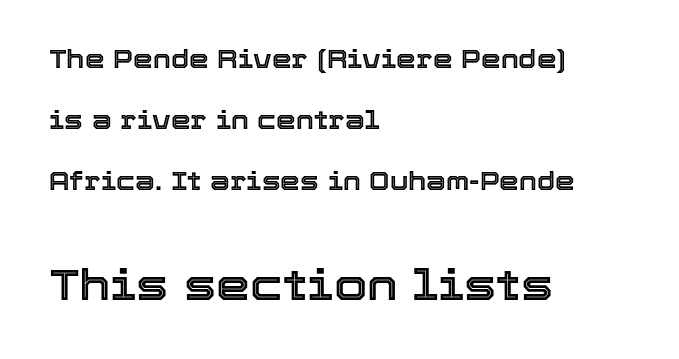
Q: Is the text italic (slanted)? A: No, it is upright.
Q: Is the text underlined? A: No.
Q: How is the paragraph aligned? A: Left-aligned.
Q: Is the spacing between letters normal or unusually wide? A: Normal.
Q: Is the spacing between lines tight, normal or loose? A: Loose.
Q: Which block of text is set in a larger size, the first (top) or the second (bottom)? A: The second (bottom) one.
Q: Width (condensed, normal, or wide)? A: Normal.
Q: x-height? A: Medium.
Q: Monospaced? A: No.
